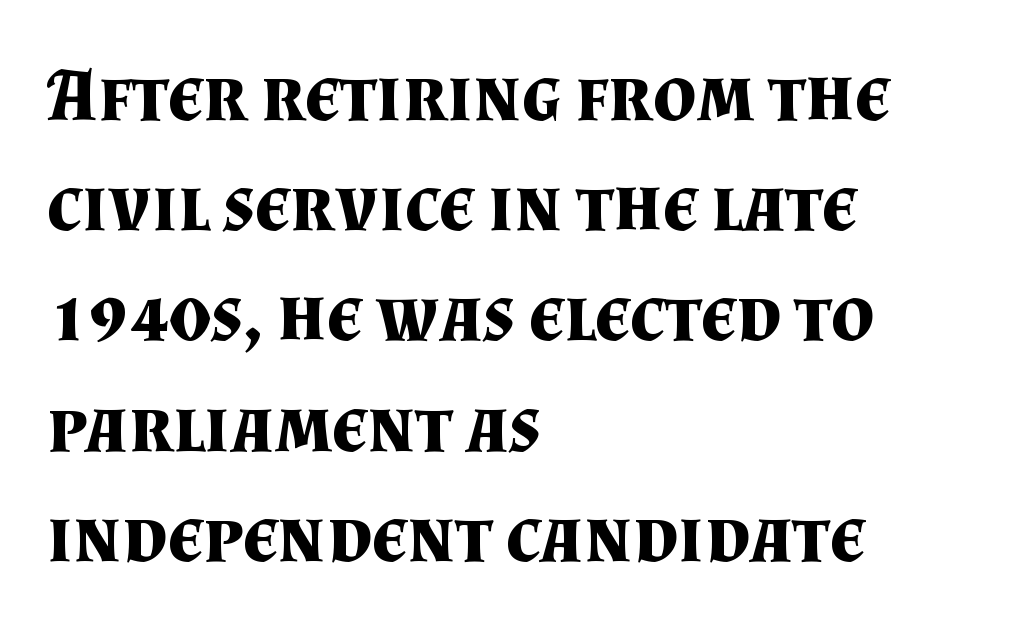
Tracking value appears to be zero — textbook default spacing. Heavy, bold letterforms. This sample keeps an unexceptional amount of space between lines. This sample has the flowing, uneven cadence of proportional lettering. The gap between lines stays unmarked.
